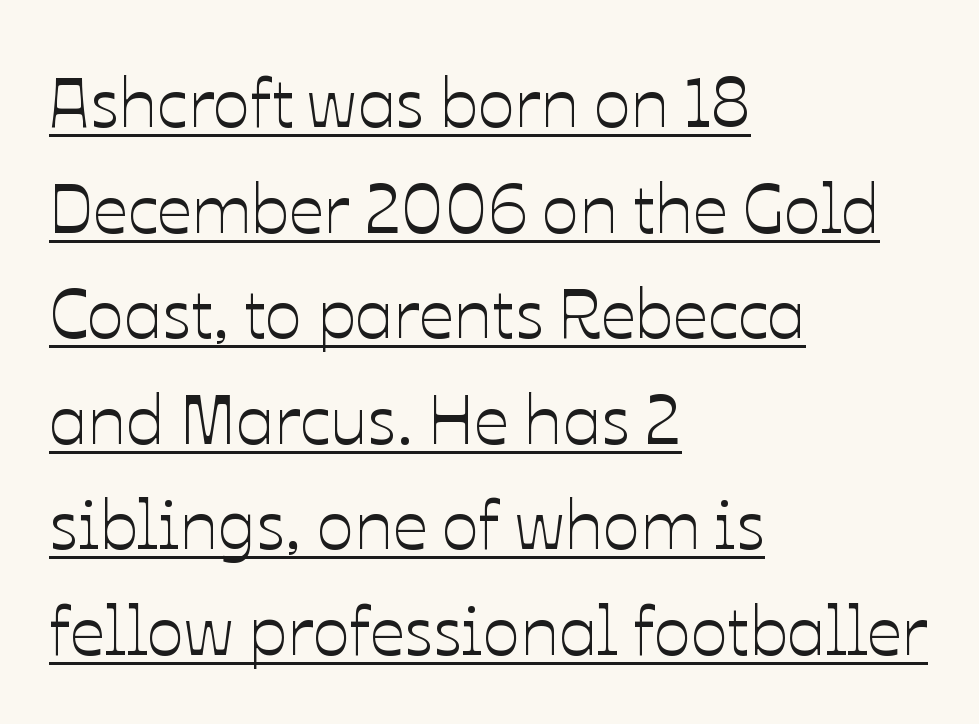
Q: Is the text italic (slanted)? A: No, it is upright.
Q: Is the text underlined? A: Yes.
Q: How is the paragraph aligned? A: Left-aligned.
Q: Is the spacing between letters normal or unusually wide? A: Normal.
Q: Is the spacing between lines tight, normal or loose? A: Normal.
Q: Width (condensed, normal, or wide)? A: Normal.
Q: Stroke contrast? A: Low.
Q: x-height? A: Medium.
Q: Monospaced? A: No.
